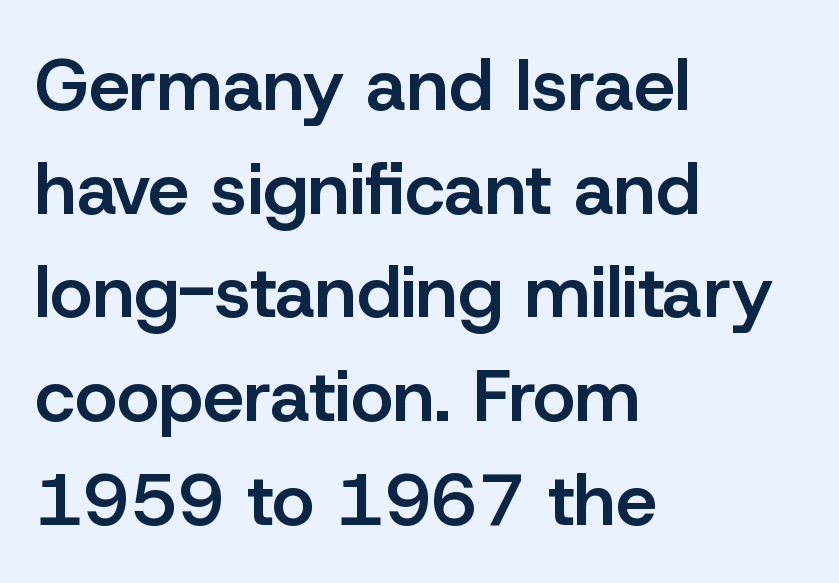
Q: Is the text bold? A: Semi-bold.
Q: Is the text italic (slanted)? A: No, it is upright.
Q: Is the typeface a serif or a sans-serif typeface? A: Sans-serif.
Q: Is the text underlined? A: No.
Q: How is the paragraph aligned? A: Left-aligned.
Q: Is the spacing between letters normal or unusually wide? A: Normal.
Q: Is the spacing between lines tight, normal or loose? A: Normal.
Q: Width (condensed, normal, or wide)? A: Normal.
Q: Stroke contrast? A: Low.
Q: x-height? A: Medium.
Q: Monospaced? A: No.
